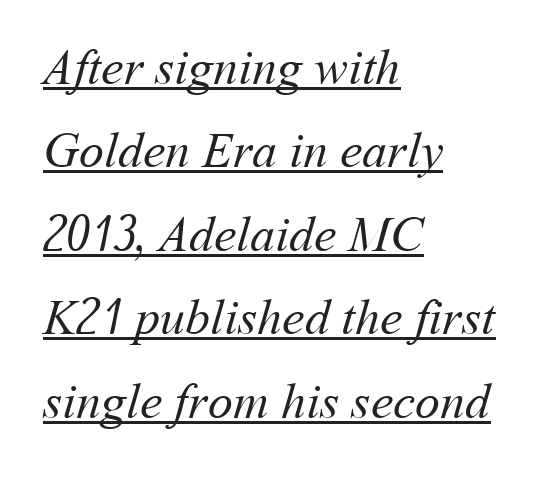
Q: Is the text bold? A: No.
Q: Is the text underlined? A: Yes.
Q: How is the paragraph aligned? A: Left-aligned.
Q: Is the spacing between letters normal or unusually wide? A: Normal.
Q: Is the spacing between lines tight, normal or loose? A: Normal.
Q: Width (condensed, normal, or wide)? A: Normal.
Q: Stroke contrast? A: Medium.
Q: x-height? A: Medium.
Q: Monospaced? A: No.
